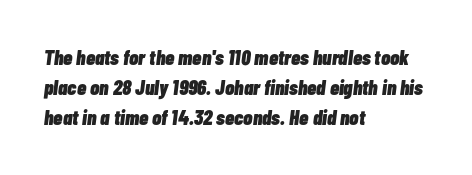
The image shows 21 px bold type, italic (leaning right); set left-aligned, normal line spacing (1.43x), normal letter spacing, not underlined.
